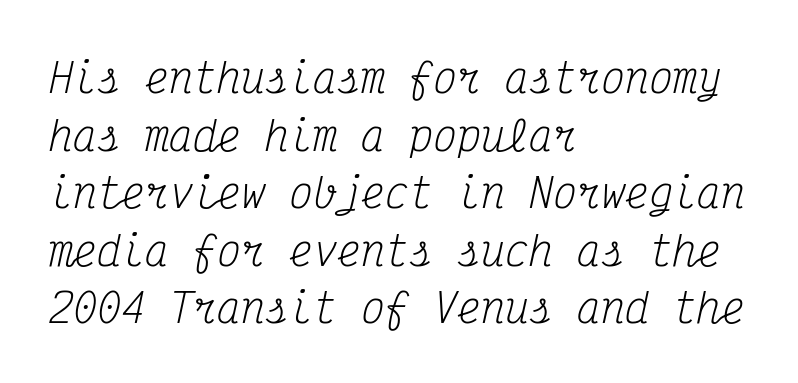
Left-aligned paragraph, ragged on the right. Anything drawn beneath the words? Only blank space. This sample uses a serif face. The glyphs look as if they've been sheared to an angle. Here the glyphs are tracked normally, forming tight word shapes.
